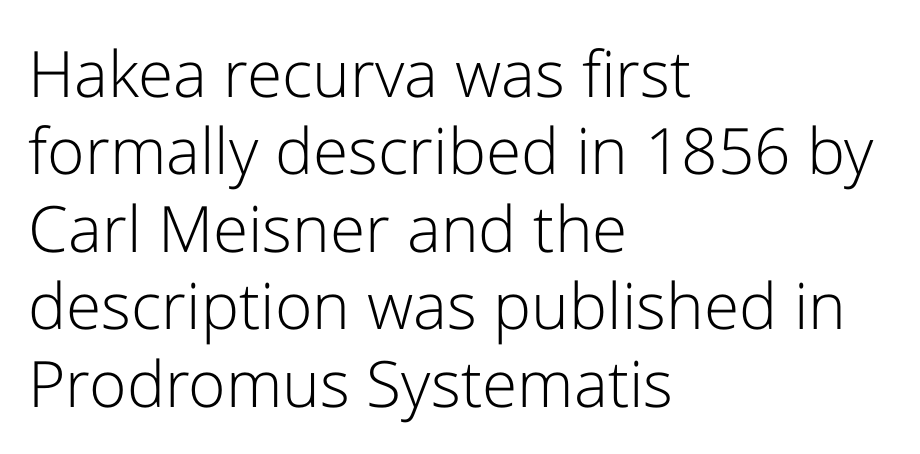
The image shows 64 px light sans-serif type, upright; set left-aligned, line spacing 1.21x, normal letter spacing, not underlined; low stroke contrast and a medium x-height.
